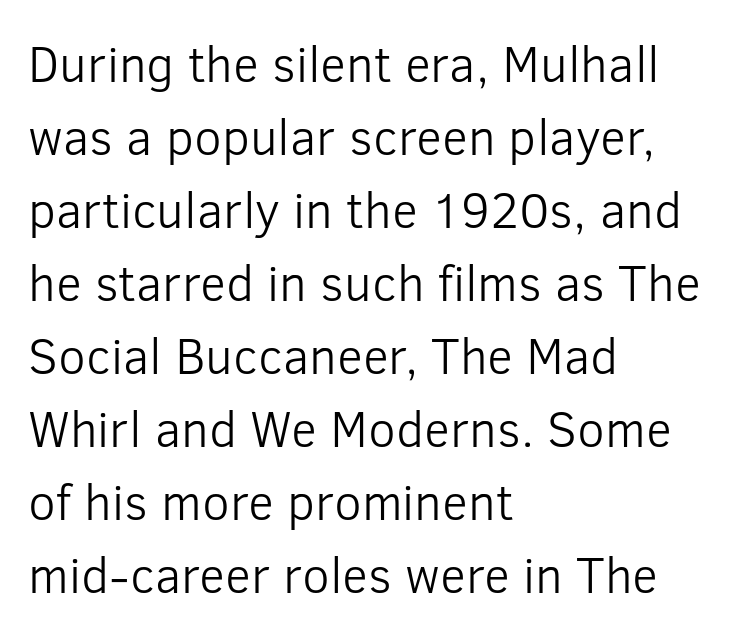
The face used here is proportionally spaced, like ordinary book or web type. Is the block centered? No — it sits flush against the left margin. This sample keeps an unexceptional amount of space between lines. I'd call this a sans setting — the letters go barefoot.
